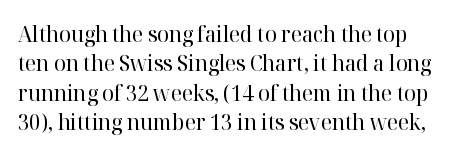
Descenders are the only things crossing below the line. The cut favours lightness, reaching ordinary text weight at its darkest. Observe the ordinary spacing: letters are neighbours, not strangers. Style check: upright. Quick note: interline space is typical.
